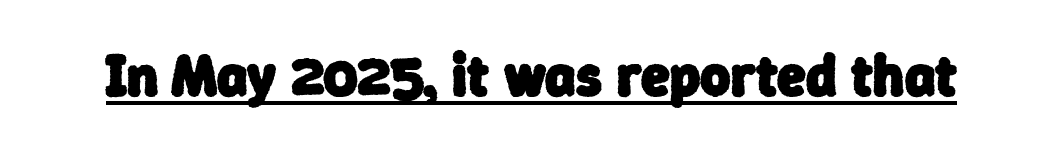
Each letter keeps its own natural width here, so spacing adapts to shape. Classification — sans serif. Each glyph is drawn with heavy, bold strokes. You could call the tracking neutral — neither tight nor loose. What decoration does the sample have? An underline.
